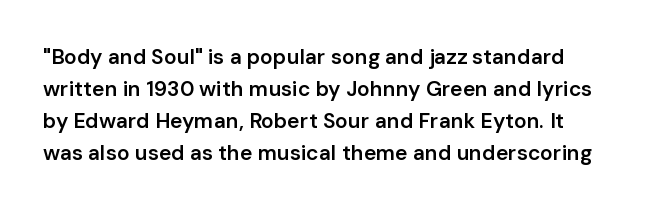
{"italic": "no", "bold": "semi", "underline": "no", "line_spacing": "normal", "line_spacing_ratio": 1.52, "letter_spacing": "normal", "letter_spacing_em": 0.0, "glyph_px": 21}
